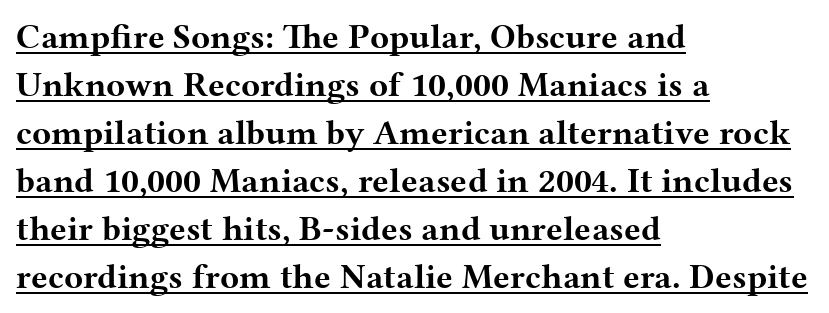
{"serif": "yes", "italic": "no", "bold": "yes", "weight": "bold", "width": "wide", "stroke_contrast": "medium", "x_height": "medium", "monospaced": "no", "underline": "yes", "align": "left", "line_spacing": "normal", "line_spacing_ratio": 1.37, "letter_spacing": "normal", "letter_spacing_em": 0.0, "glyph_px": 35}
